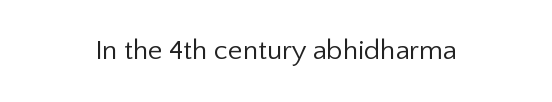
Q: Is the text bold? A: No.
Q: Is the text italic (slanted)? A: No, it is upright.
Q: Is the typeface a serif or a sans-serif typeface? A: Sans-serif.
Q: Is the text underlined? A: No.
Q: Is the spacing between letters normal or unusually wide? A: Normal.
Q: Width (condensed, normal, or wide)? A: Normal.
Q: Stroke contrast? A: Low.
Q: x-height? A: Medium.
Q: Monospaced? A: No.
